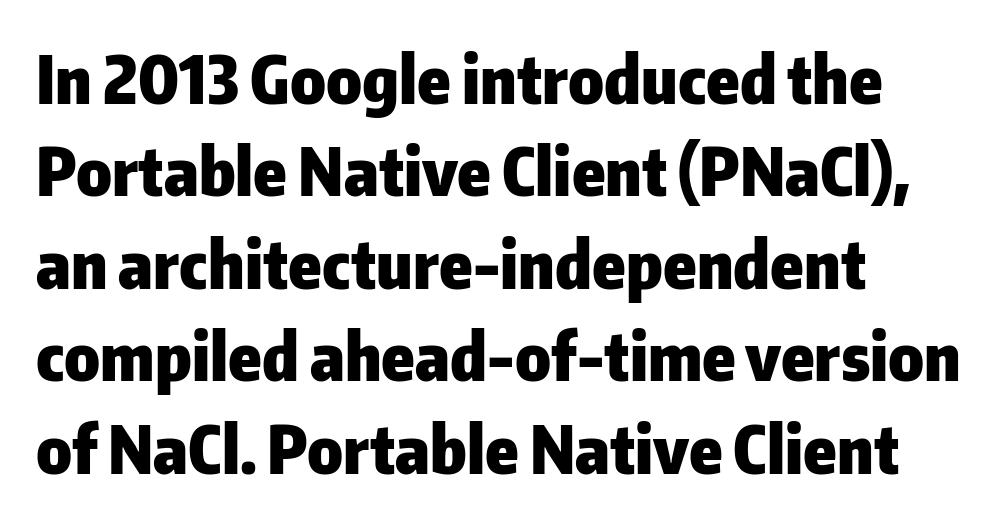
Type without underlining. Each letter keeps its own natural width here, so spacing adapts to shape. The font family rendered here belongs to the sans-serif group. How are the letters spaced? Ordinarily, with no added tracking. The typography opts for an upright posture over an oblique one.
